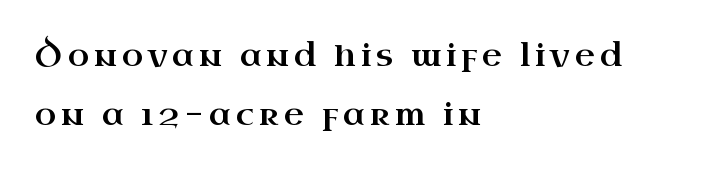
Observe the serifs anchoring each vertical stroke in this sample. Descenders hang freely into open space. The setting favours the left margin, as ordinary paragraphs usually do. Vertically, the passage feels expansive, rows floating well apart. Rendered with straight, roman letterforms.
